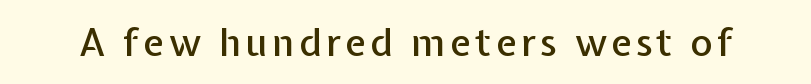
The image shows 38 px sans-serif type, upright; set not underlined; low stroke contrast and a medium x-height.
